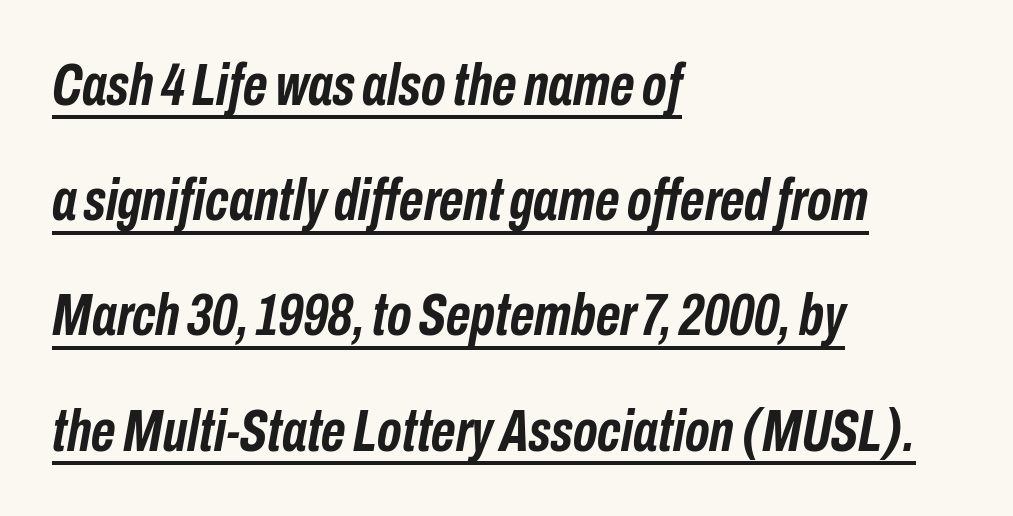
The image shows 60 px semibold, condensed type, italic (leaning right); set left-aligned, loose line spacing (1.92x), normal letter spacing, underlined; low stroke contrast and a medium x-height.
